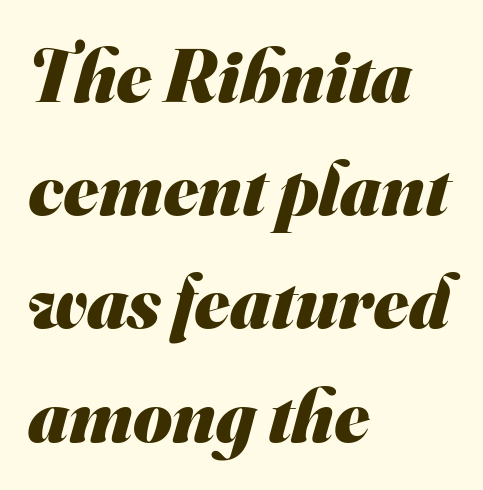
Q: Is the text bold? A: Yes.
Q: Is the typeface a serif or a sans-serif typeface? A: Sans-serif.
Q: Is the text underlined? A: No.
Q: How is the paragraph aligned? A: Left-aligned.
Q: Is the spacing between letters normal or unusually wide? A: Normal.
Q: Is the spacing between lines tight, normal or loose? A: Normal.
Q: Width (condensed, normal, or wide)? A: Normal.
Q: Stroke contrast? A: Medium.
Q: x-height? A: Small.
Q: Monospaced? A: No.
